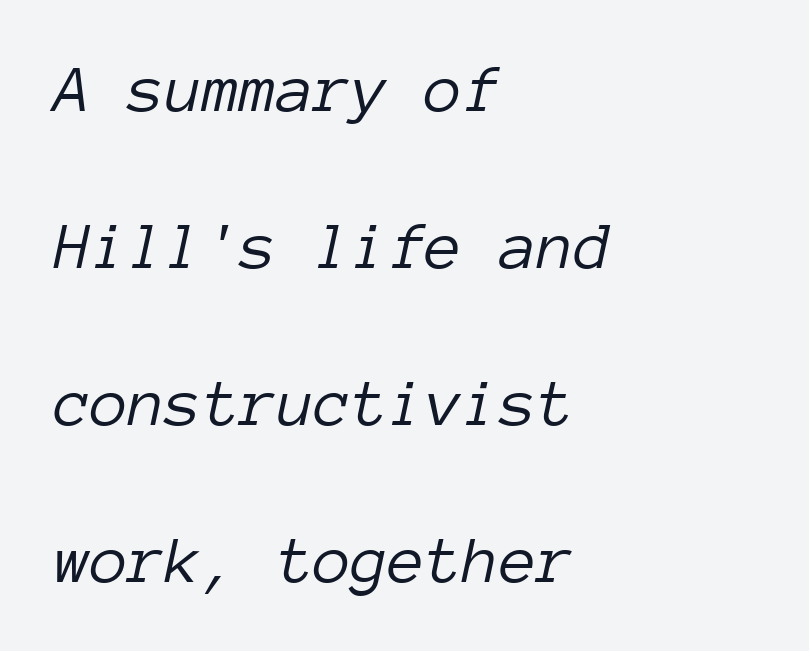
Q: Is the text bold? A: No.
Q: Is the text italic (slanted)? A: Yes, it leans right by about 12 degrees.
Q: Is the text underlined? A: No.
Q: How is the paragraph aligned? A: Left-aligned.
Q: Is the spacing between letters normal or unusually wide? A: Normal.
Q: Is the spacing between lines tight, normal or loose? A: Loose.
Q: Width (condensed, normal, or wide)? A: Normal.
Q: Stroke contrast? A: Low.
Q: x-height? A: Medium.
Q: Monospaced? A: Yes.
